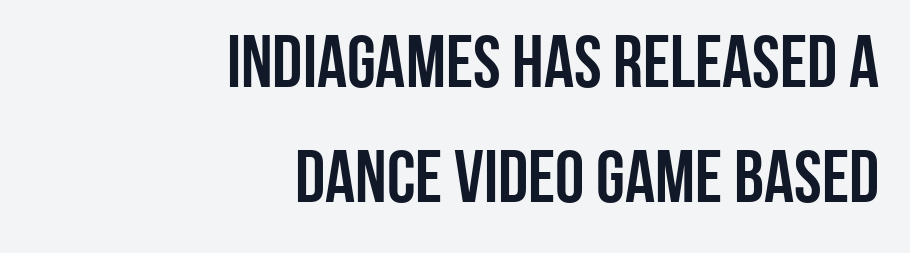
{"serif": "no", "italic": "no", "width": "condensed", "stroke_contrast": "low", "x_height": "large", "monospaced": "no", "underline": "no", "align": "right", "line_spacing": "normal", "line_spacing_ratio": 1.56, "letter_spacing": "normal", "letter_spacing_em": 0.0, "glyph_px": 74}
